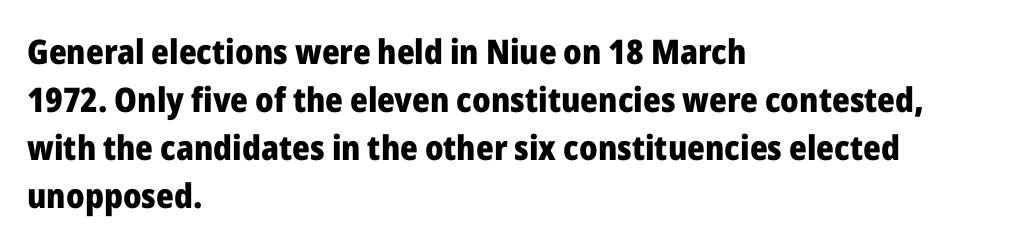
Q: Is the text bold? A: Yes.
Q: Is the text italic (slanted)? A: No, it is upright.
Q: Is the typeface a serif or a sans-serif typeface? A: Sans-serif.
Q: Is the text underlined? A: No.
Q: How is the paragraph aligned? A: Left-aligned.
Q: Is the spacing between letters normal or unusually wide? A: Normal.
Q: Is the spacing between lines tight, normal or loose? A: Normal.
Q: Width (condensed, normal, or wide)? A: Normal.
Q: Stroke contrast? A: Low.
Q: x-height? A: Medium.
Q: Monospaced? A: No.
